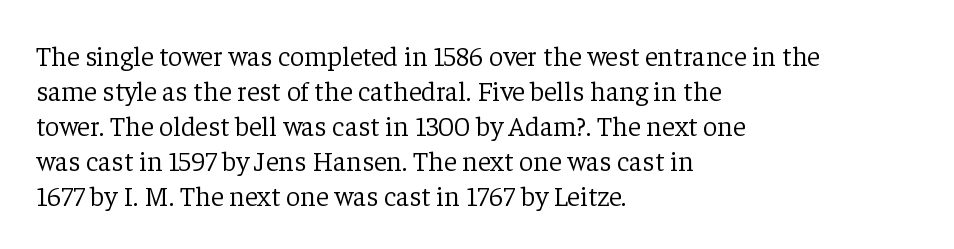
The image shows 28 px light serif type, upright; set left-aligned, normal line spacing (1.25x), normal letter spacing, not underlined; low stroke contrast and a medium x-height.
